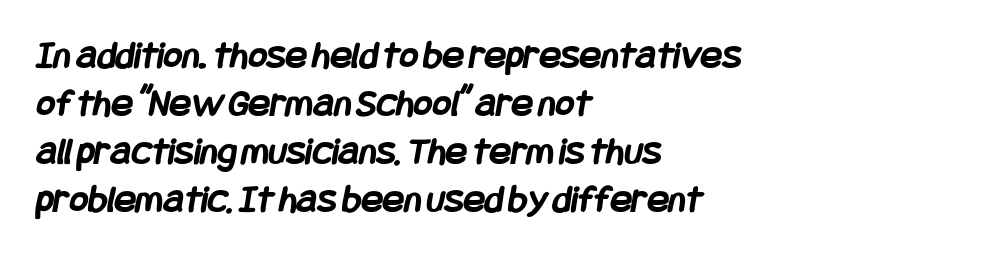
The font is running at its bold setting. These lines are set flush left with a ragged right edge. Lines of text with bare space underneath. Typographically, this falls in the sans-serif category. Default kerning and tracking; the words read as compact shapes.
